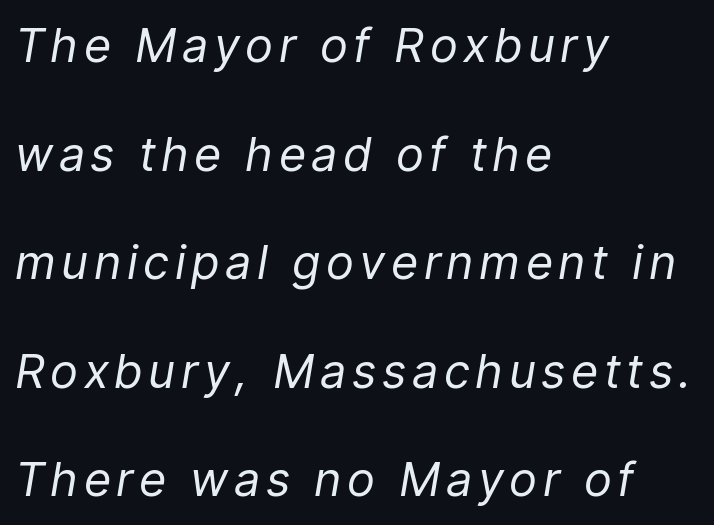
The image shows 47 px regular-weight, condensed type, italic (leaning right); set left-aligned, loose line spacing (2.31x), not underlined; low stroke contrast and a medium x-height.
